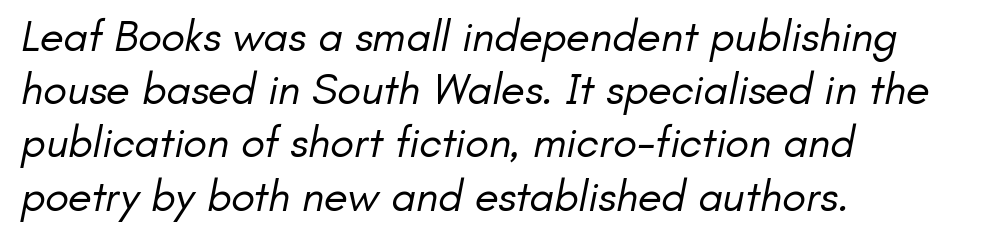
The image shows 44 px regular-weight sans-serif type; set left-aligned, line spacing 1.21x, normal letter spacing, not underlined; low stroke contrast and a small x-height.
